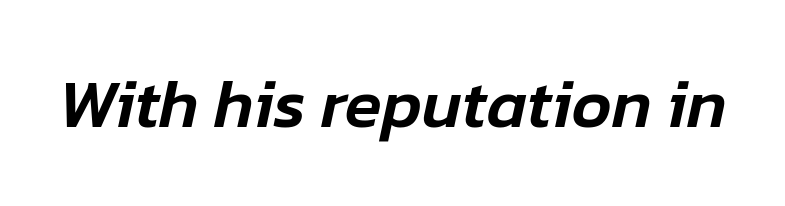
Q: Is the text italic (slanted)? A: Yes, it leans right by about 12 degrees.
Q: Is the text underlined? A: No.
Q: Is the spacing between letters normal or unusually wide? A: Normal.
Q: Width (condensed, normal, or wide)? A: Normal.
Q: Stroke contrast? A: Low.
Q: x-height? A: Medium.
Q: Monospaced? A: No.
